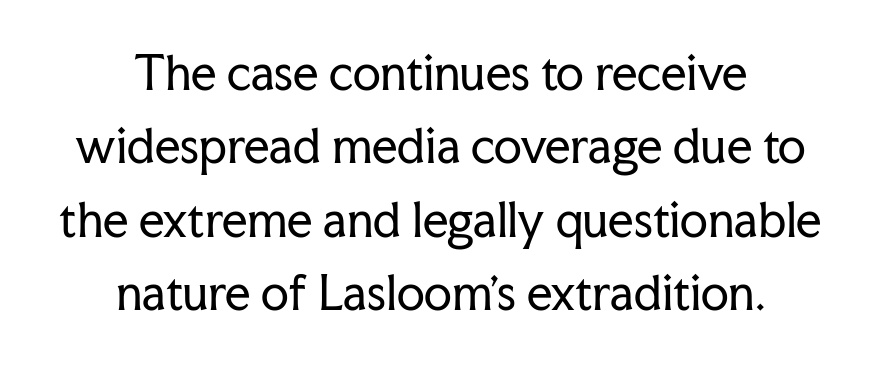
{"serif": "yes", "italic": "no", "bold": "no", "weight": "regular", "width": "normal", "stroke_contrast": "low", "x_height": "medium", "monospaced": "no", "underline": "no", "align": "center", "line_spacing": "normal", "line_spacing_ratio": 1.63, "letter_spacing": "normal", "letter_spacing_em": 0.0, "glyph_px": 45}
